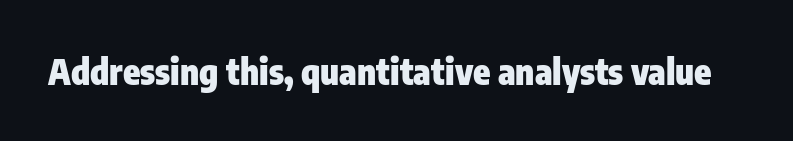
The image shows 35 px heavy, condensed sans-serif type, upright; set normal letter spacing, not underlined; low stroke contrast and a medium x-height.
